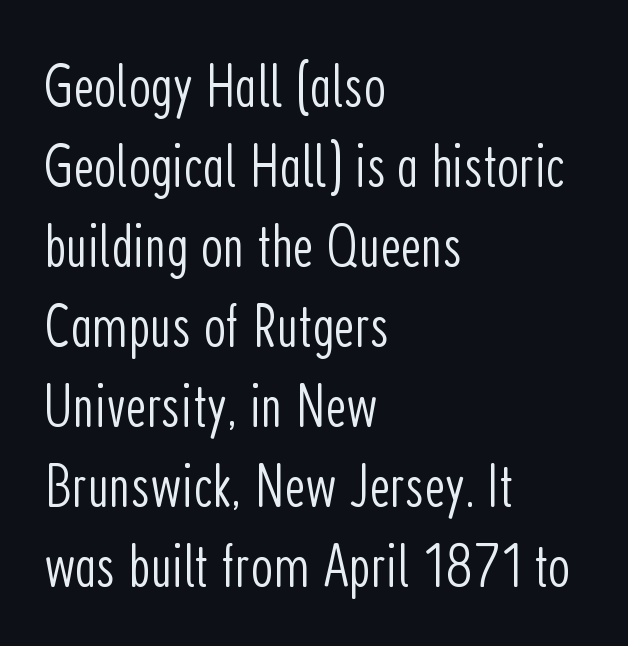
Q: Is the text bold? A: No.
Q: Is the text italic (slanted)? A: No, it is upright.
Q: Is the typeface a serif or a sans-serif typeface? A: Sans-serif.
Q: Is the text underlined? A: No.
Q: How is the paragraph aligned? A: Left-aligned.
Q: Is the spacing between letters normal or unusually wide? A: Normal.
Q: Is the spacing between lines tight, normal or loose? A: Normal.
Q: Width (condensed, normal, or wide)? A: Condensed.
Q: Stroke contrast? A: Low.
Q: x-height? A: Medium.
Q: Monospaced? A: No.
